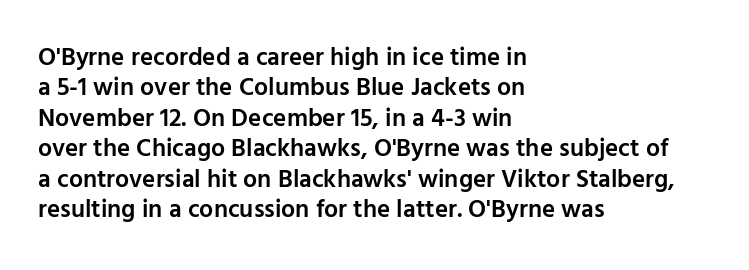
This is moderately heavy type, rendered in semibold. The lines are quadded left. The words here are not underlined. Look at the tracking — it's just the regular setting, nothing added. No italicization has been applied; the sample stays upright.
